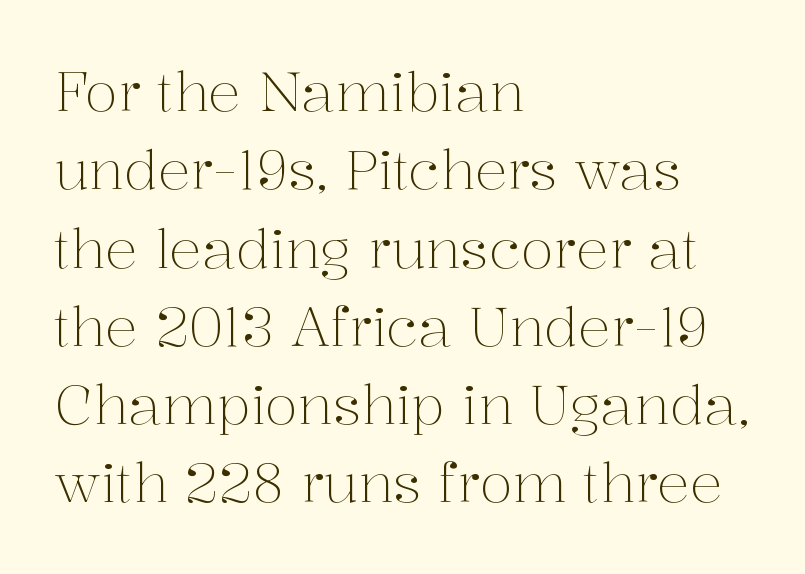
Q: Is the text bold? A: No.
Q: Is the text italic (slanted)? A: No, it is upright.
Q: Is the typeface a serif or a sans-serif typeface? A: Serif.
Q: Is the text underlined? A: No.
Q: How is the paragraph aligned? A: Left-aligned.
Q: Is the spacing between letters normal or unusually wide? A: Normal.
Q: Is the spacing between lines tight, normal or loose? A: Normal.
Q: Width (condensed, normal, or wide)? A: Normal.
Q: Stroke contrast? A: Medium.
Q: x-height? A: Medium.
Q: Monospaced? A: No.
